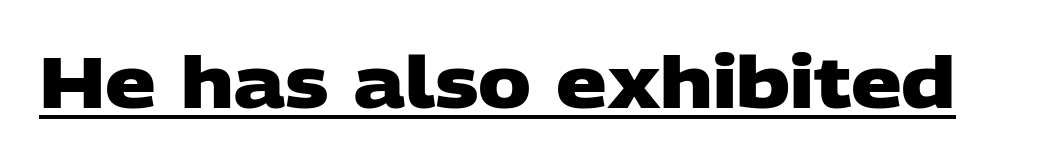
The gaps between neighbouring characters are ordinary and unremarkable. Unlike a traditional serif, this face leaves its strokes unadorned. Emphasis is given by a line drawn under the lettering. Think of a printed novel: that variable character pitch is what you see here. Typesetter's note: full bold, strokes at maximum text heaviness.
